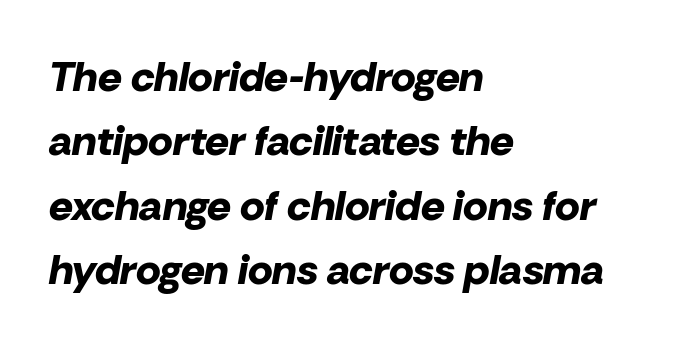
The image shows 42 px bold type, italic (leaning right); set left-aligned, normal line spacing (1.53x), normal letter spacing, not underlined; low stroke contrast and a medium x-height.
